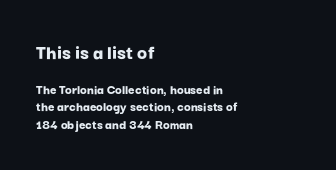
Q: Is the text bold? A: Yes.
Q: Is the text italic (slanted)? A: No, it is upright.
Q: Is the text underlined? A: No.
Q: How is the paragraph aligned? A: Left-aligned.
Q: Is the spacing between letters normal or unusually wide? A: Normal.
Q: Which block of text is set in a larger size, the first (top) or the second (bottom)? A: The first (top) one.
